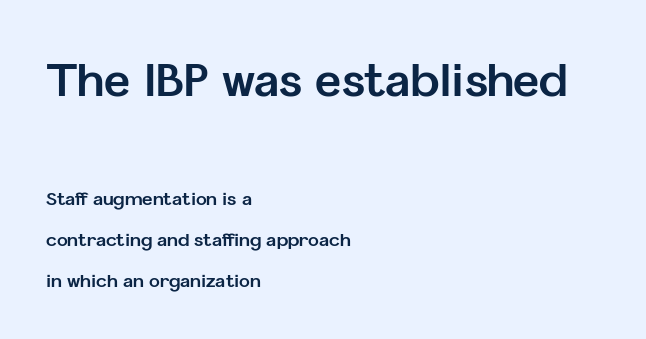
Q: Is the text bold? A: Yes.
Q: Is the text italic (slanted)? A: No, it is upright.
Q: Is the typeface a serif or a sans-serif typeface? A: Sans-serif.
Q: Is the text underlined? A: No.
Q: How is the paragraph aligned? A: Left-aligned.
Q: Is the spacing between letters normal or unusually wide? A: Normal.
Q: Is the spacing between lines tight, normal or loose? A: Loose.
Q: Which block of text is set in a larger size, the first (top) or the second (bottom)? A: The first (top) one.
Q: Width (condensed, normal, or wide)? A: Normal.
Q: Stroke contrast? A: Low.
Q: x-height? A: Medium.
Q: Monospaced? A: No.
